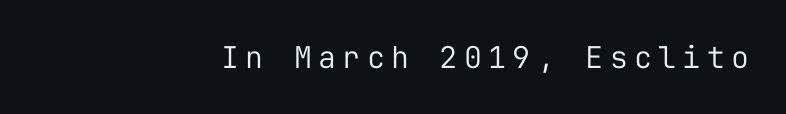
The image shows 30 px regular-weight sans-serif type, upright, monospaced; set right-aligned, unusually wide letter spacing (+0.21 em), not underlined; low stroke contrast and a medium x-height.
